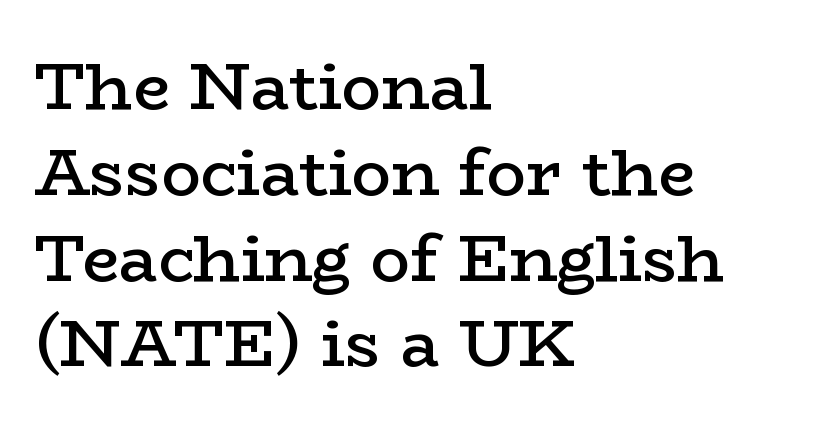
Q: Is the text bold? A: Semi-bold.
Q: Is the text italic (slanted)? A: No, it is upright.
Q: Is the typeface a serif or a sans-serif typeface? A: Serif.
Q: Is the text underlined? A: No.
Q: How is the paragraph aligned? A: Left-aligned.
Q: Is the spacing between letters normal or unusually wide? A: Normal.
Q: Is the spacing between lines tight, normal or loose? A: Normal.
Q: Width (condensed, normal, or wide)? A: Wide.
Q: Stroke contrast? A: Low.
Q: x-height? A: Medium.
Q: Monospaced? A: No.
